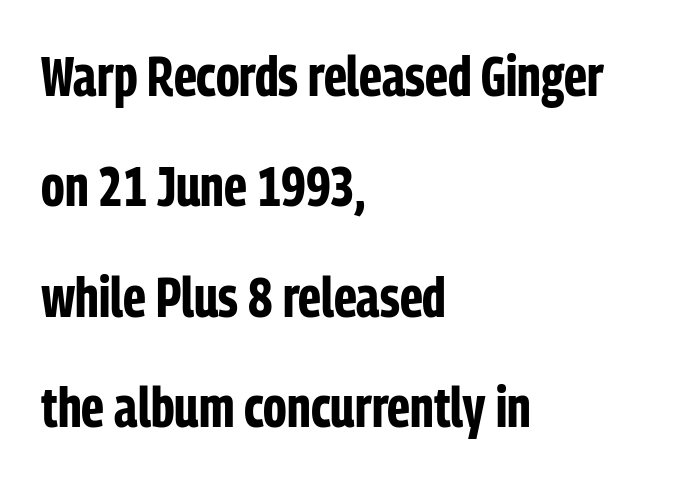
Character widths vary here, with narrow letters taking less room than wide ones. Short note: letters normally spaced. Type style note: lacks serifs. The passage shown is emphatically bold. Nope, not italic — everything's standing straight.
